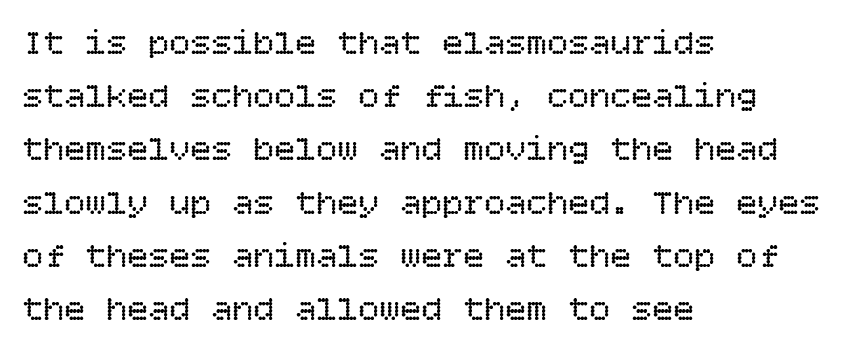
{"italic": "no", "bold": "no", "weight": "regular", "width": "normal", "stroke_contrast": "low", "x_height": "large", "underline": "no", "align": "left", "line_spacing": "normal", "line_spacing_ratio": 1.52, "letter_spacing": "normal", "letter_spacing_em": 0.0, "glyph_px": 35}
